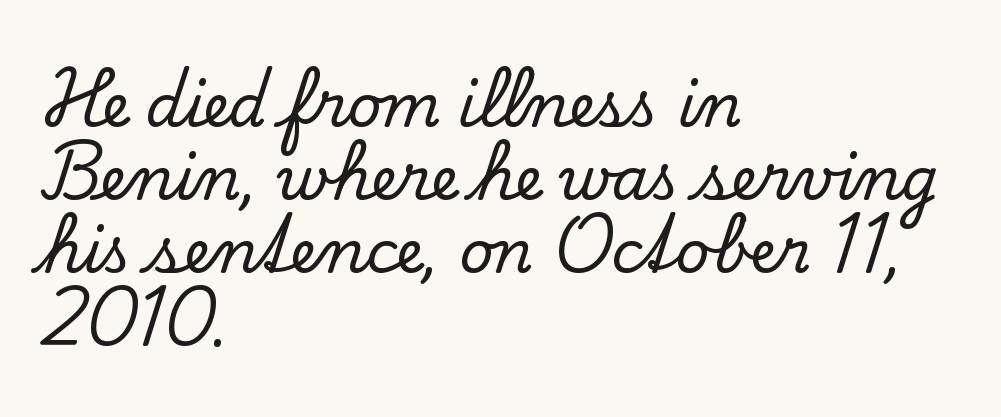
The passage shown is not underscored anywhere. Each letter keeps its own natural width here, so spacing adapts to shape. The line texture is even and compact thanks to regular tracking.
